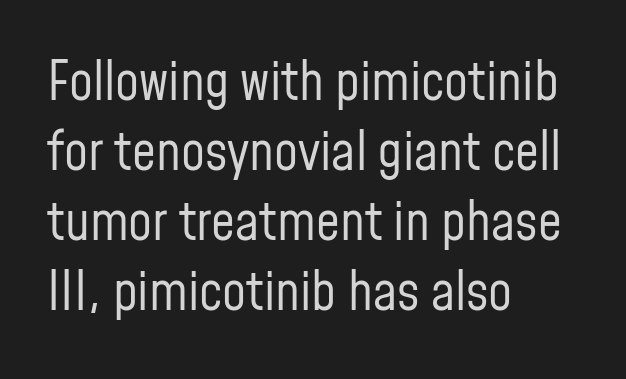
{"serif": "no", "italic": "no", "bold": "no", "weight": "regular", "width": "condensed", "stroke_contrast": "low", "x_height": "medium", "monospaced": "no", "underline": "no", "align": "left", "line_spacing": "normal", "line_spacing_ratio": 1.32, "letter_spacing": "normal", "letter_spacing_em": 0.0, "glyph_px": 53}
